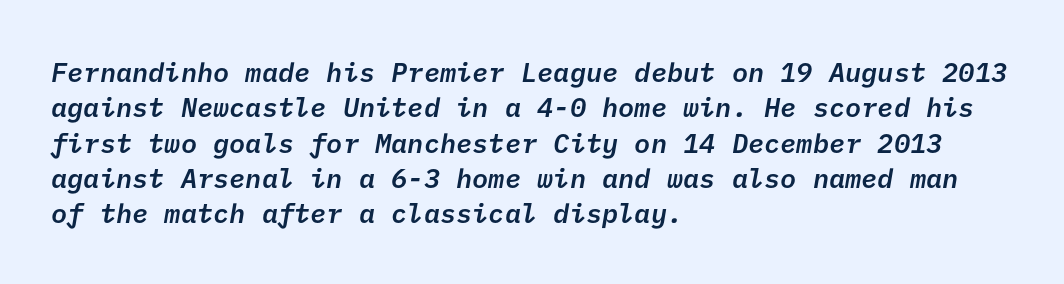
{"bold": "semi", "underline": "no", "align": "left", "line_spacing": "normal", "line_spacing_ratio": 1.31, "letter_spacing": "normal", "letter_spacing_em": 0.0, "glyph_px": 27}
